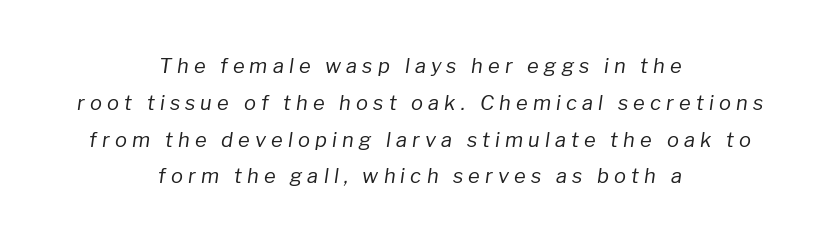
The image shows 20 px text type, italic (leaning right); set centered, line spacing 1.84x, unusually wide letter spacing (+0.26 em), not underlined.
